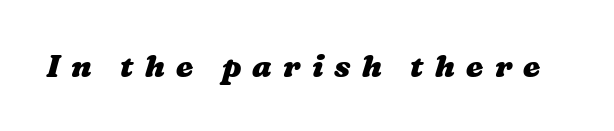
The image shows 31 px heavy, wide type; set unusually wide letter spacing (+0.36 em), not underlined; medium stroke contrast and a medium x-height.
